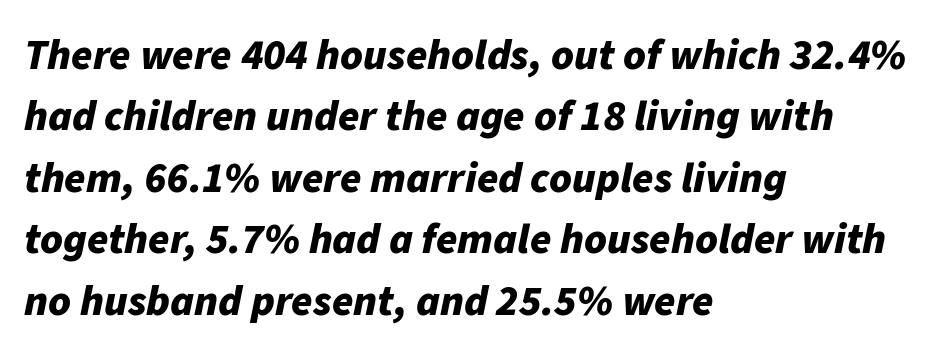
The image shows 43 px bold type, italic (leaning right); set left-aligned, normal line spacing (1.43x), normal letter spacing, not underlined; low stroke contrast and a medium x-height.
